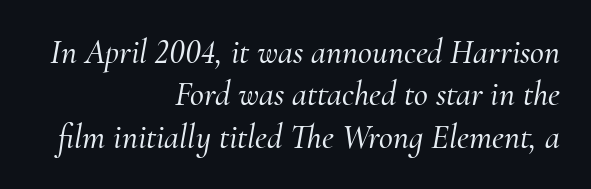
{"serif": "yes", "italic": "yes", "lean": "right", "slant_degrees": 10, "width": "normal", "stroke_contrast": "medium", "x_height": "small", "monospaced": "no", "underline": "no", "align": "right", "line_spacing": "normal", "line_spacing_ratio": 1.25, "letter_spacing": "normal", "letter_spacing_em": 0.0, "glyph_px": 34}
